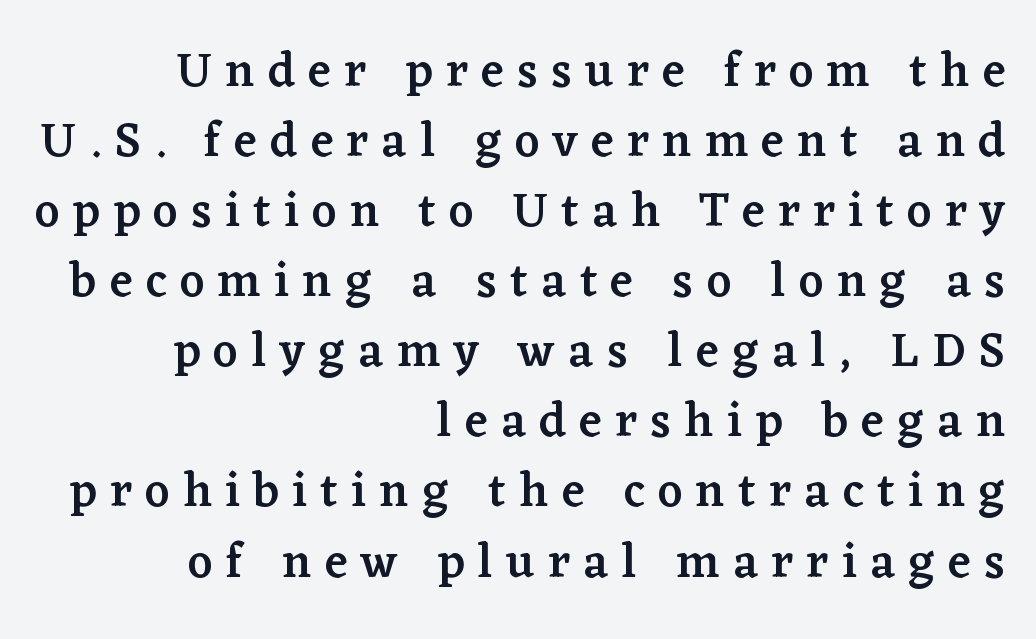
How would I describe the line gaps? Plain and ordinary. Moderately thickened strokes mark this as semibold type. Typographically, this falls in the serif category. Style check: upright. Underline: absent.
